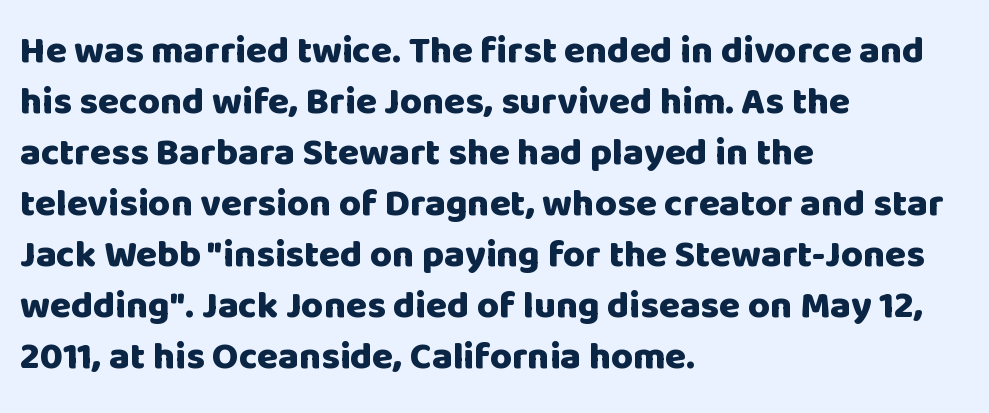
The image shows 38 px heavy sans-serif type, upright; set left-aligned, normal line spacing (1.34x), normal letter spacing, not underlined; low stroke contrast and a large x-height.
